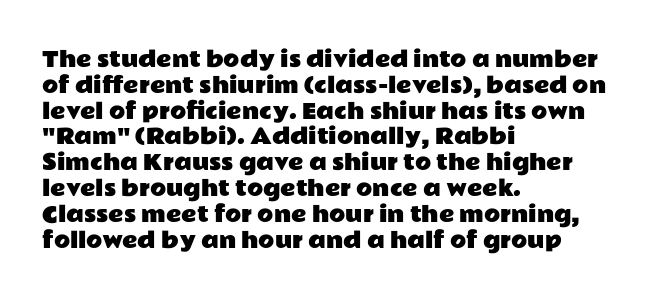
{"italic": "no", "underline": "no", "align": "left", "line_spacing_ratio": 1.23, "letter_spacing": "normal", "letter_spacing_em": 0.0, "glyph_px": 21}
